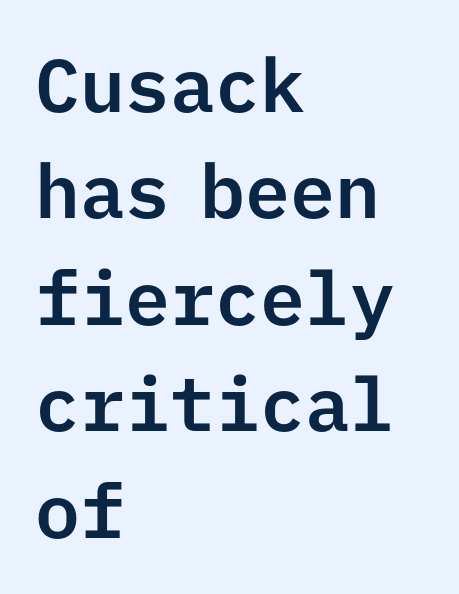
{"serif": "no", "italic": "no", "width": "normal", "stroke_contrast": "low", "x_height": "medium", "monospaced": "yes", "underline": "no", "align": "left", "line_spacing": "normal", "line_spacing_ratio": 1.42, "letter_spacing": "normal", "letter_spacing_em": 0.0, "glyph_px": 75}
